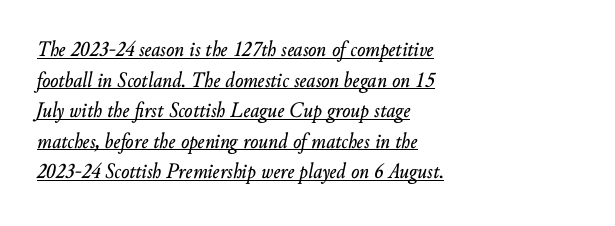
Q: Is the text italic (slanted)? A: Yes, it leans right by about 10 degrees.
Q: Is the text underlined? A: Yes.
Q: How is the paragraph aligned? A: Left-aligned.
Q: Is the spacing between letters normal or unusually wide? A: Normal.
Q: Is the spacing between lines tight, normal or loose? A: Normal.
